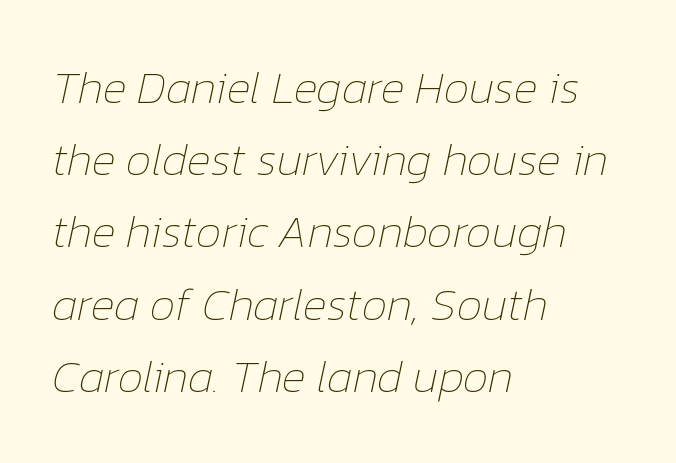
{"italic": "yes", "lean": "right", "slant_degrees": 12, "bold": "no", "weight": "thin", "width": "normal", "stroke_contrast": "low", "x_height": "medium", "monospaced": "no", "underline": "no", "align": "left", "line_spacing": "normal", "line_spacing_ratio": 1.57, "letter_spacing": "normal", "letter_spacing_em": 0.0, "glyph_px": 46}
